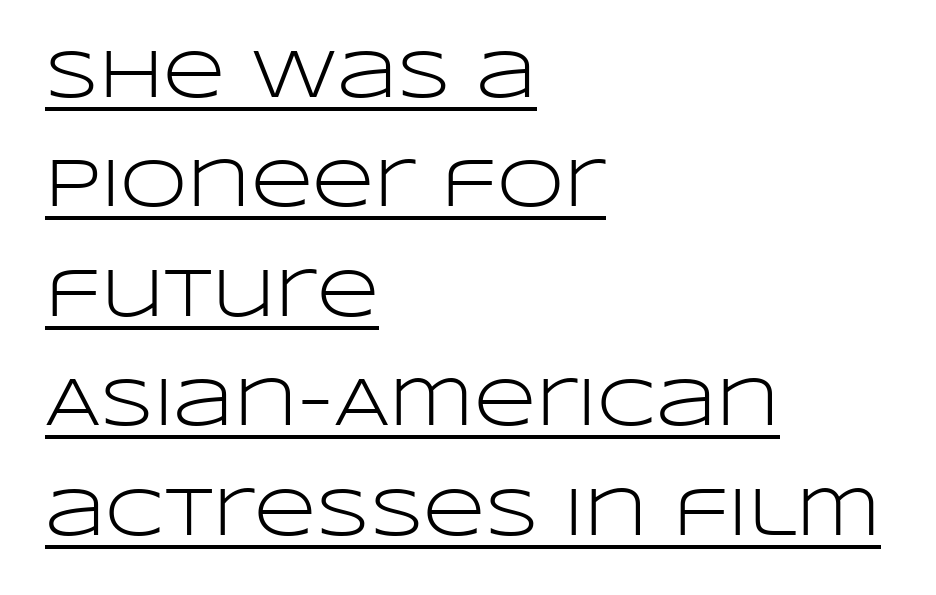
Q: Is the text bold? A: No.
Q: Is the text italic (slanted)? A: No, it is upright.
Q: Is the typeface a serif or a sans-serif typeface? A: Sans-serif.
Q: Is the text underlined? A: Yes.
Q: How is the paragraph aligned? A: Left-aligned.
Q: Is the spacing between letters normal or unusually wide? A: Normal.
Q: Is the spacing between lines tight, normal or loose? A: Normal.
Q: Width (condensed, normal, or wide)? A: Wide.
Q: Stroke contrast? A: Low.
Q: x-height? A: Large.
Q: Monospaced? A: No.
